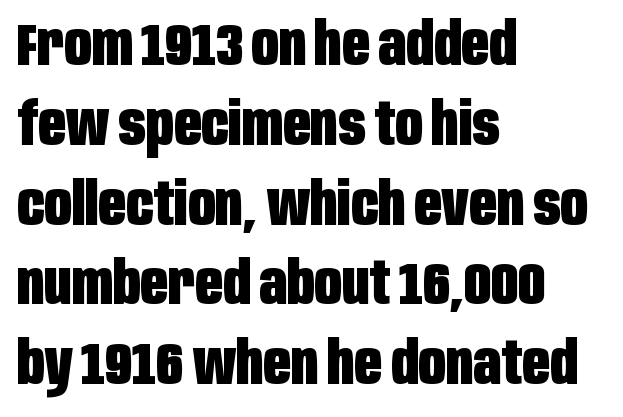
{"serif": "no", "italic": "no", "bold": "yes", "weight": "heavy", "width": "condensed", "stroke_contrast": "low", "x_height": "large", "monospaced": "no", "underline": "no", "align": "left", "line_spacing": "normal", "line_spacing_ratio": 1.33, "letter_spacing": "normal", "letter_spacing_em": 0.0, "glyph_px": 60}
